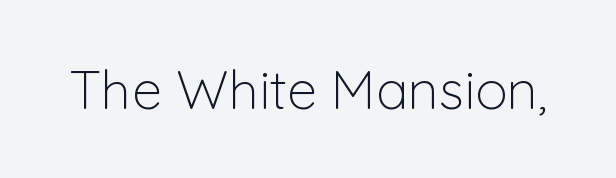
Q: Is the text bold? A: No.
Q: Is the text italic (slanted)? A: No, it is upright.
Q: Is the typeface a serif or a sans-serif typeface? A: Sans-serif.
Q: Is the text underlined? A: No.
Q: Is the spacing between letters normal or unusually wide? A: Normal.
Q: Width (condensed, normal, or wide)? A: Normal.
Q: Stroke contrast? A: Low.
Q: x-height? A: Medium.
Q: Monospaced? A: No.
